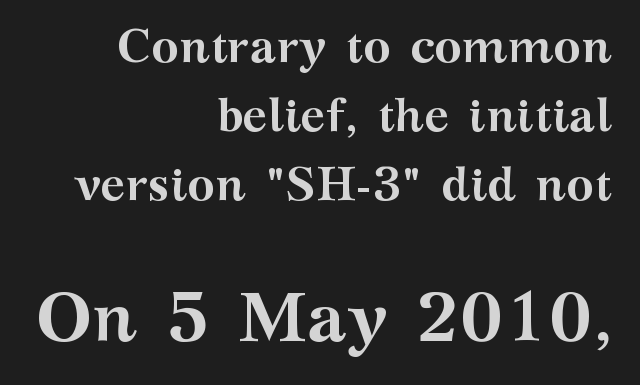
{"serif": "yes", "italic": "no", "bold": "yes", "weight": "semibold", "width": "wide", "stroke_contrast": "medium", "x_height": "medium", "monospaced": "no", "underline": "no", "align": "right", "line_spacing": "normal", "line_spacing_ratio": 1.47, "letter_spacing": "normal", "letter_spacing_em": 0.0, "larger_block": "second", "size_ratio": 1.49, "glyph_px": 70}
